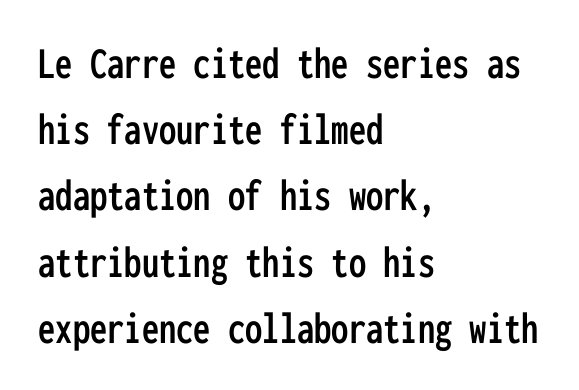
The image shows 46 px condensed sans-serif type, upright, monospaced; set left-aligned, normal line spacing (1.44x), normal letter spacing, not underlined; low stroke contrast and a medium x-height.
